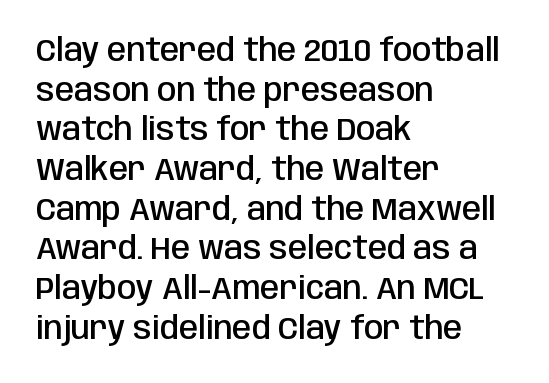
{"serif": "no", "italic": "no", "bold": "semi", "weight": "semibold", "width": "condensed", "stroke_contrast": "low", "x_height": "large", "monospaced": "no", "underline": "no", "align": "left", "line_spacing": "normal", "line_spacing_ratio": 1.28, "letter_spacing": "normal", "letter_spacing_em": 0.0, "glyph_px": 31}
